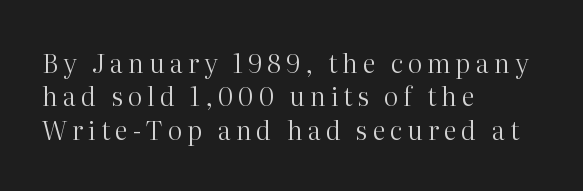
{"italic": "no", "bold": "no", "underline": "no", "align": "left", "line_spacing": "normal", "line_spacing_ratio": 1.28, "glyph_px": 26}
